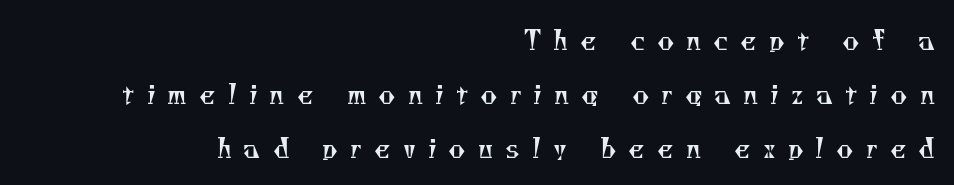
The image shows 26 px text type; set right-aligned, loose line spacing (2.07x), unusually wide letter spacing (+0.46 em), not underlined.
